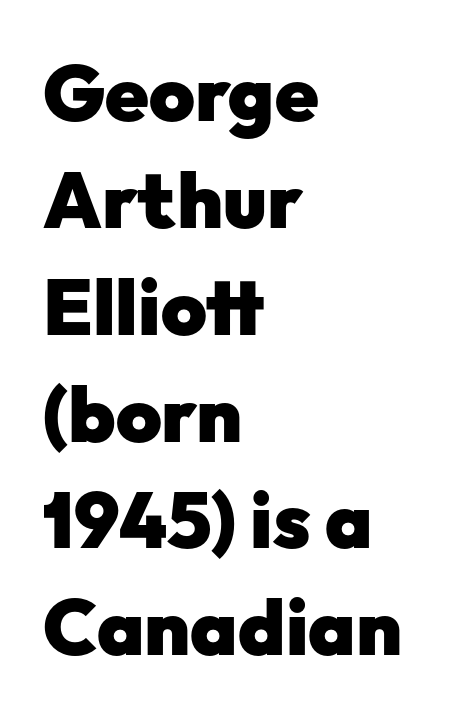
{"serif": "no", "italic": "no", "bold": "yes", "weight": "heavy", "width": "normal", "stroke_contrast": "low", "x_height": "medium", "monospaced": "no", "underline": "no", "align": "left", "line_spacing": "normal", "line_spacing_ratio": 1.37, "letter_spacing": "normal", "letter_spacing_em": 0.0, "glyph_px": 78}
